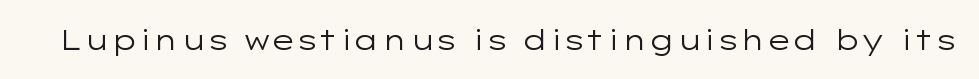
The image shows 28 px regular-weight, wide sans-serif type, upright; set normal letter spacing, not underlined; low stroke contrast and a medium x-height.
